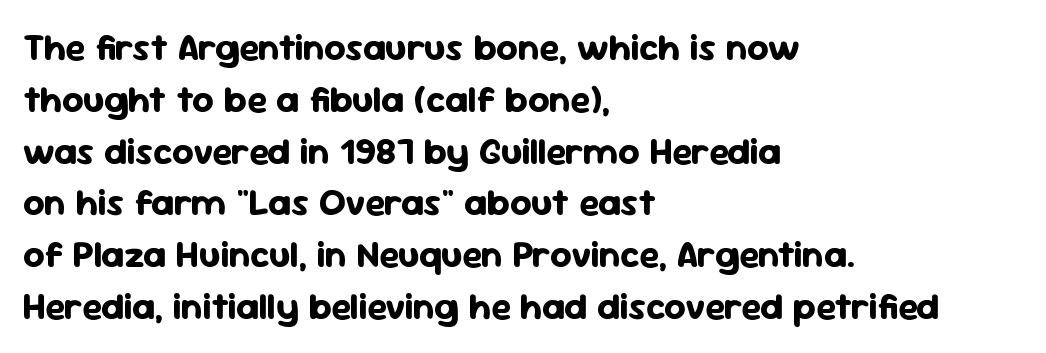
The image shows 37 px bold sans-serif type, upright; set left-aligned, normal line spacing (1.4x), normal letter spacing, not underlined; low stroke contrast and a medium x-height.
